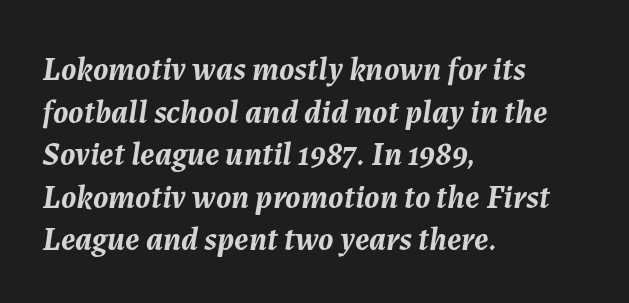
Typeset ragged right — the left edge is the straight one. The baseline area is clear. The line-height multiplier appears to be the usual default. Spacing verdict: proportional, widths tailored to each character.
